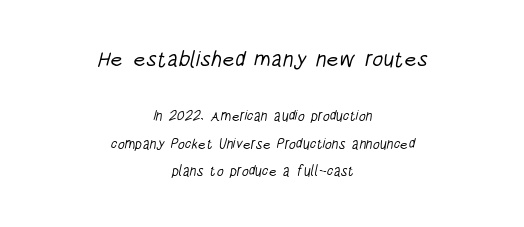
Q: Is the text bold? A: No.
Q: Is the text underlined? A: No.
Q: How is the paragraph aligned? A: Centered.
Q: Is the spacing between letters normal or unusually wide? A: Normal.
Q: Is the spacing between lines tight, normal or loose? A: Loose.
Q: Which block of text is set in a larger size, the first (top) or the second (bottom)? A: The first (top) one.
